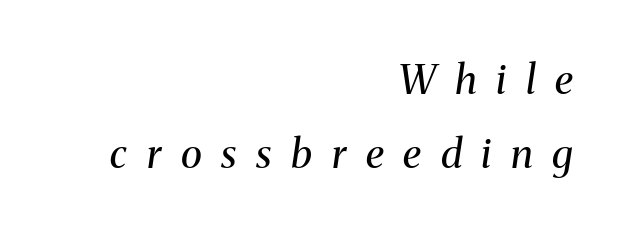
The image shows 40 px regular-weight serif type, italic (leaning right); set right-aligned, line spacing 1.84x, unusually wide letter spacing (+0.49 em), not underlined; medium stroke contrast and a medium x-height.
